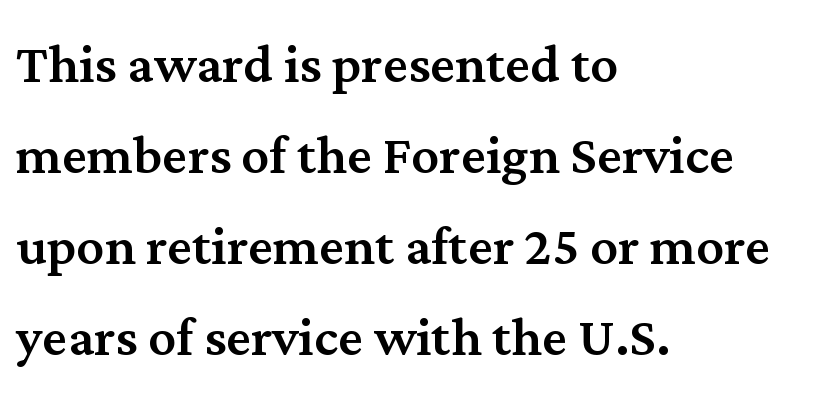
Q: Is the text italic (slanted)? A: No, it is upright.
Q: Is the typeface a serif or a sans-serif typeface? A: Serif.
Q: Is the text underlined? A: No.
Q: How is the paragraph aligned? A: Left-aligned.
Q: Is the spacing between letters normal or unusually wide? A: Normal.
Q: Is the spacing between lines tight, normal or loose? A: Normal.
Q: Width (condensed, normal, or wide)? A: Normal.
Q: Stroke contrast? A: Medium.
Q: x-height? A: Medium.
Q: Monospaced? A: No.
